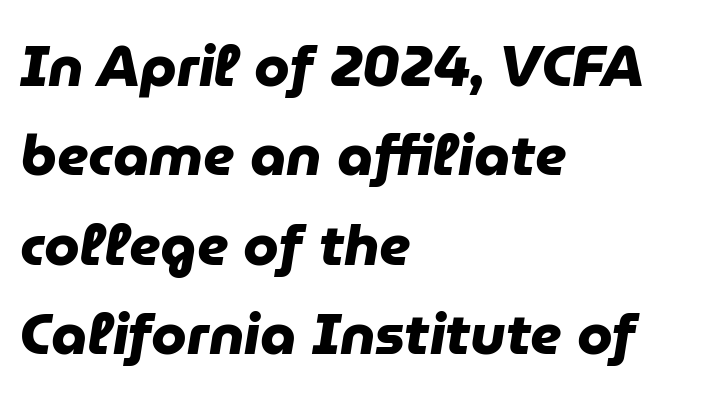
Q: Is the text bold? A: Yes.
Q: Is the typeface a serif or a sans-serif typeface? A: Sans-serif.
Q: Is the text underlined? A: No.
Q: How is the paragraph aligned? A: Left-aligned.
Q: Is the spacing between letters normal or unusually wide? A: Normal.
Q: Is the spacing between lines tight, normal or loose? A: Normal.
Q: Width (condensed, normal, or wide)? A: Normal.
Q: Stroke contrast? A: Low.
Q: x-height? A: Medium.
Q: Monospaced? A: No.
